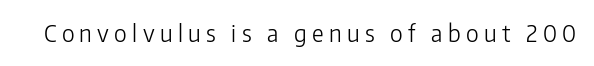
{"italic": "no", "bold": "no", "underline": "no", "letter_spacing": "wide", "letter_spacing_em": 0.23, "glyph_px": 23}
